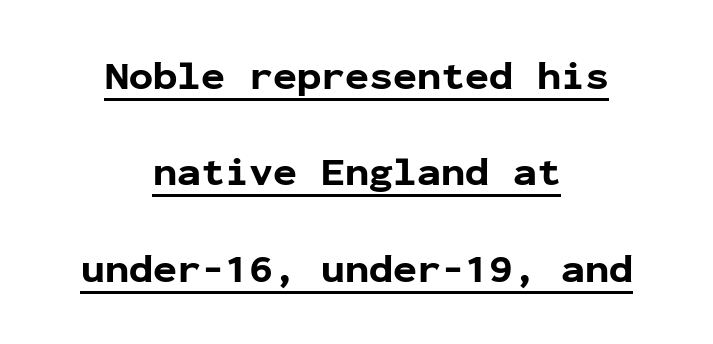
Check where the strokes stop: nothing finishes them off — pure sans. Students, observe: this is what heavily led, spacious text looks like. There is no visible air inserted between adjacent glyphs. Centered paragraph, ragged on both sides. What weight is shown? A full bold with thick strokes.
